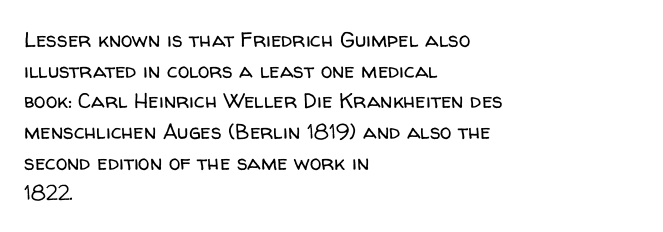
Q: Is the text bold? A: No.
Q: Is the text italic (slanted)? A: No, it is upright.
Q: Is the text underlined? A: No.
Q: How is the paragraph aligned? A: Left-aligned.
Q: Is the spacing between letters normal or unusually wide? A: Normal.
Q: Is the spacing between lines tight, normal or loose? A: Normal.
